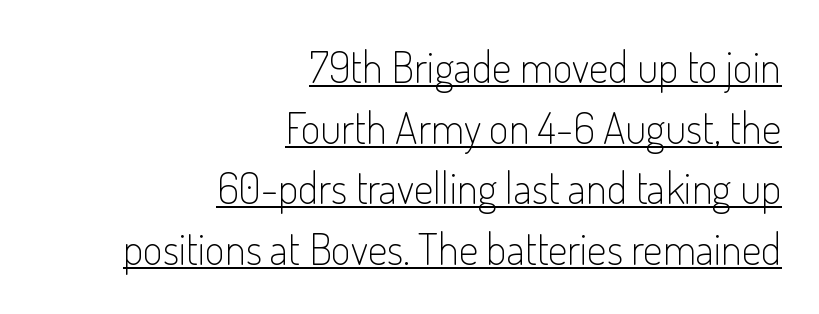
{"serif": "no", "italic": "no", "bold": "no", "weight": "light", "width": "condensed", "stroke_contrast": "low", "x_height": "small", "monospaced": "no", "underline": "yes", "align": "right", "line_spacing": "normal", "line_spacing_ratio": 1.41, "letter_spacing": "normal", "letter_spacing_em": 0.0, "glyph_px": 43}
